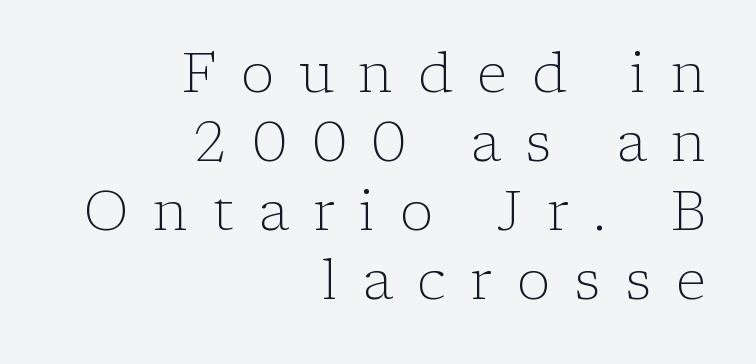
Clear beneath every line of the passage. Note the varied advance widths — an 'i' is clearly narrower than an 'm'. Line ends are locked; line starts wander. Designer's note — italics off, roman on.
